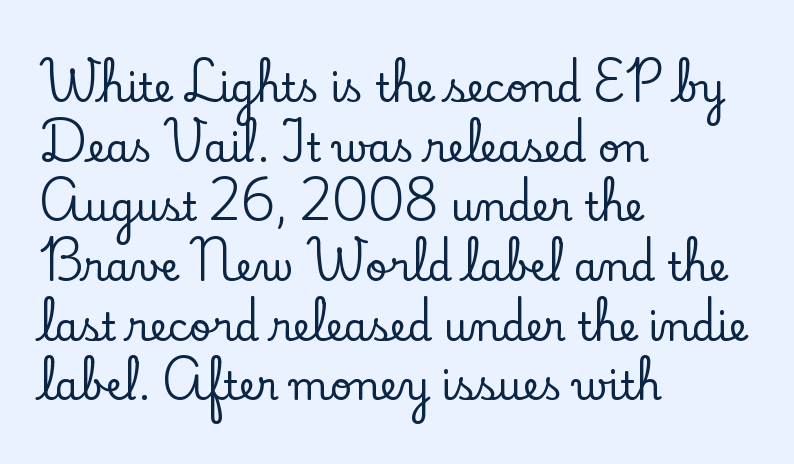
{"serif": "yes", "italic": "no", "width": "normal", "stroke_contrast": "low", "x_height": "small", "monospaced": "no", "underline": "no", "align": "left", "line_spacing": "normal", "line_spacing_ratio": 1.53, "letter_spacing": "normal", "letter_spacing_em": 0.0, "glyph_px": 39}
